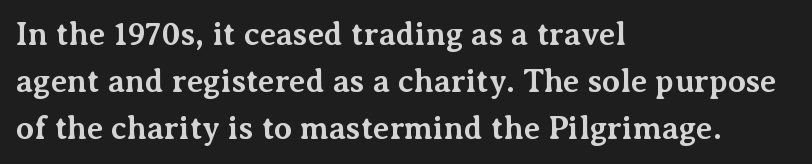
{"serif": "yes", "italic": "no", "bold": "yes", "weight": "bold", "width": "normal", "stroke_contrast": "medium", "x_height": "medium", "monospaced": "no", "underline": "no", "align": "left", "line_spacing": "normal", "line_spacing_ratio": 1.47, "letter_spacing": "normal", "letter_spacing_em": 0.0, "glyph_px": 32}
